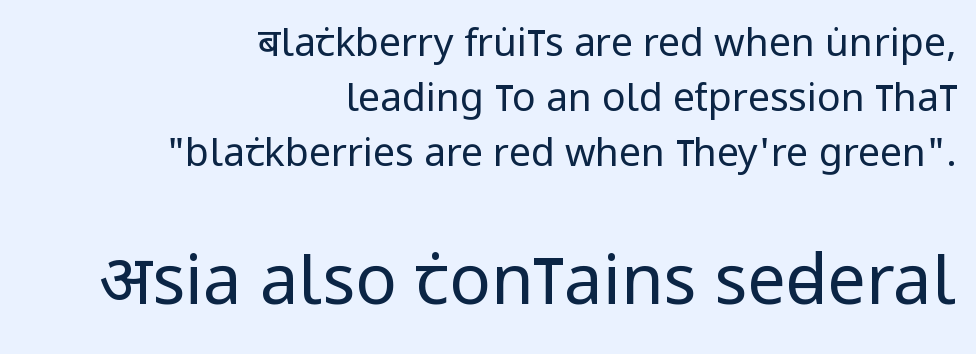
{"serif": "no", "italic": "no", "bold": "no", "weight": "regular", "width": "condensed", "stroke_contrast": "low", "x_height": "large", "monospaced": "no", "underline": "no", "align": "right", "line_spacing": "normal", "line_spacing_ratio": 1.41, "letter_spacing": "normal", "letter_spacing_em": 0.0, "larger_block": "second", "size_ratio": 1.77, "glyph_px": 69}
